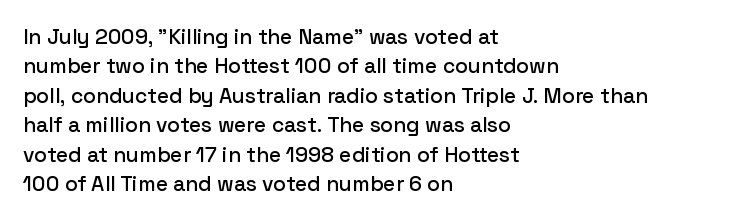
Q: Is the text italic (slanted)? A: No, it is upright.
Q: Is the text underlined? A: No.
Q: How is the paragraph aligned? A: Left-aligned.
Q: Is the spacing between letters normal or unusually wide? A: Normal.
Q: Is the spacing between lines tight, normal or loose? A: Normal.
